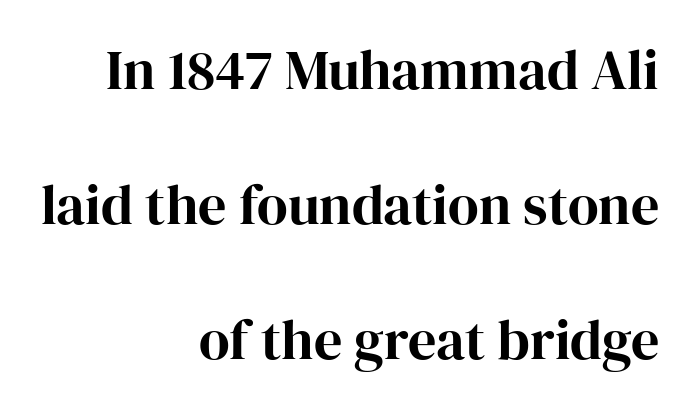
{"serif": "yes", "italic": "no", "bold": "yes", "weight": "bold", "width": "normal", "stroke_contrast": "high", "x_height": "medium", "monospaced": "no", "underline": "no", "align": "right", "line_spacing": "loose", "line_spacing_ratio": 2.41, "letter_spacing": "normal", "letter_spacing_em": 0.0, "glyph_px": 56}
